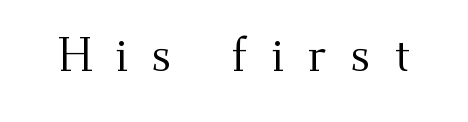
{"serif": "yes", "italic": "no", "bold": "no", "weight": "regular", "width": "normal", "stroke_contrast": "medium", "x_height": "small", "monospaced": "no", "underline": "no", "letter_spacing": "wide", "letter_spacing_em": 0.49, "glyph_px": 47}
